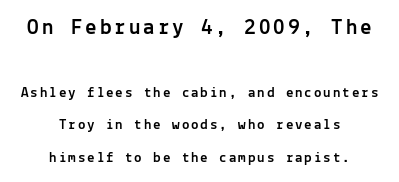
{"italic": "no", "underline": "no", "align": "center", "line_spacing": "loose", "line_spacing_ratio": 2.18, "larger_block": "first", "size_ratio": 1.53, "glyph_px": 23}
